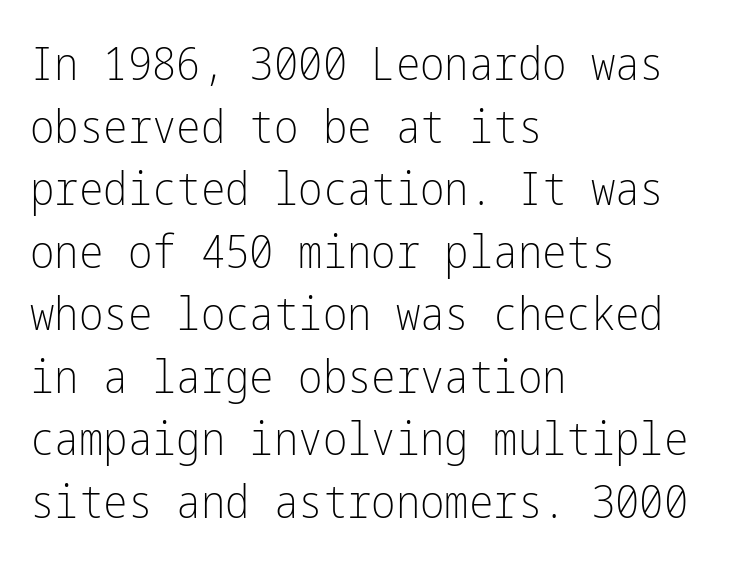
{"serif": "no", "italic": "no", "bold": "no", "weight": "light", "width": "condensed", "stroke_contrast": "low", "x_height": "medium", "underline": "no", "align": "left", "line_spacing": "normal", "line_spacing_ratio": 1.36, "letter_spacing": "normal", "letter_spacing_em": 0.0, "glyph_px": 46}
